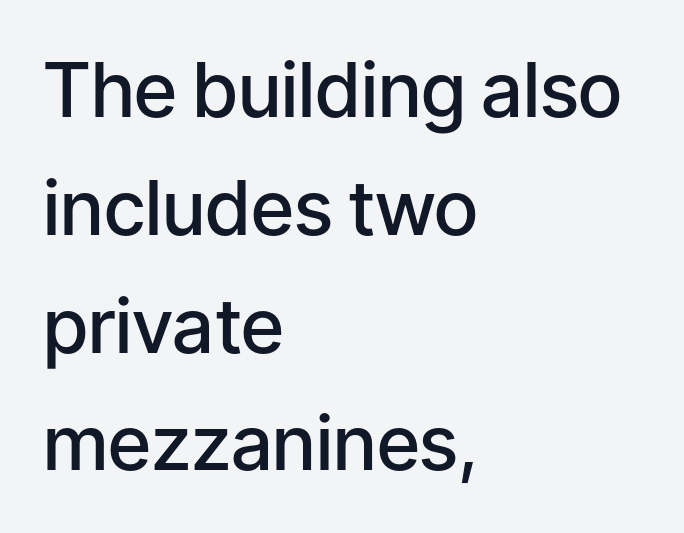
{"serif": "no", "italic": "no", "bold": "semi", "weight": "semibold", "width": "normal", "stroke_contrast": "low", "x_height": "medium", "monospaced": "no", "underline": "no", "align": "left", "line_spacing": "normal", "line_spacing_ratio": 1.55, "letter_spacing": "normal", "letter_spacing_em": 0.0, "glyph_px": 76}
